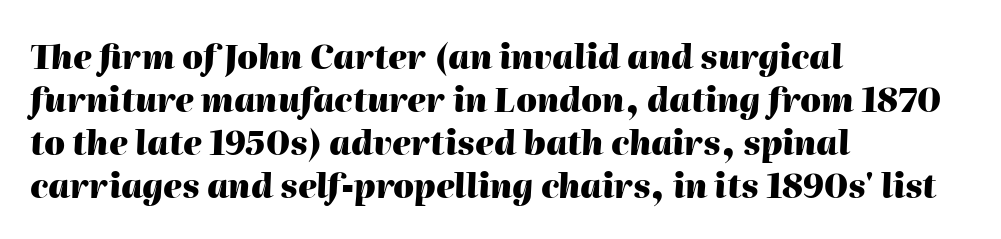
{"italic": "yes", "lean": "right", "slant_degrees": 2, "bold": "yes", "weight": "heavy", "width": "normal", "stroke_contrast": "high", "x_height": "medium", "monospaced": "no", "underline": "no", "align": "left", "line_spacing": "normal", "line_spacing_ratio": 1.3, "letter_spacing": "normal", "letter_spacing_em": 0.0, "glyph_px": 33}
